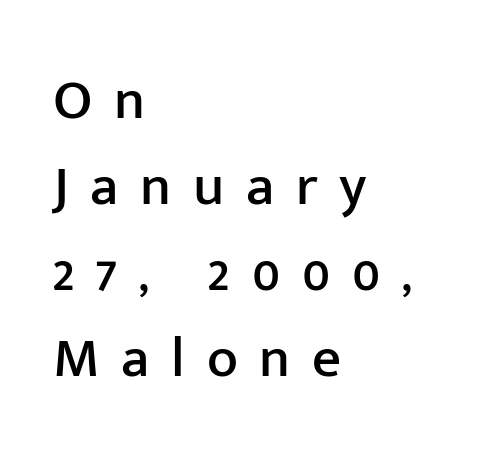
Whoever set this chose a conventional vertical rhythm. The letterforms stand isolated, each surrounded by extra space. Typographically, this falls in the sans-serif category. Check the space under the baseline: it is left empty.
